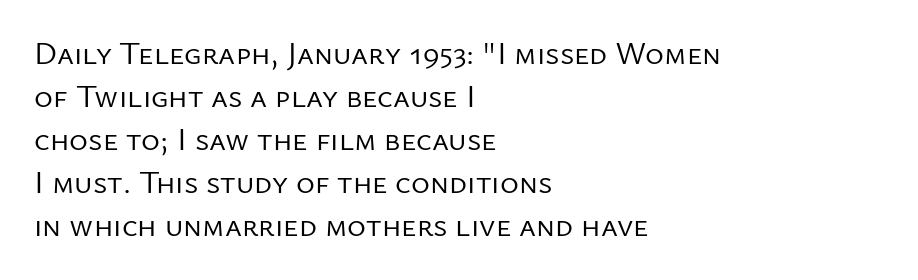
Are there feet on the stems? There aren't — it's a sans. How would I describe the line gaps? Plain and ordinary. This sample uses an upright cut, with every glyph sitting square on the baseline. Does extra space separate the letters? No, they use regular spacing. This sample has the flowing, uneven cadence of proportional lettering.
